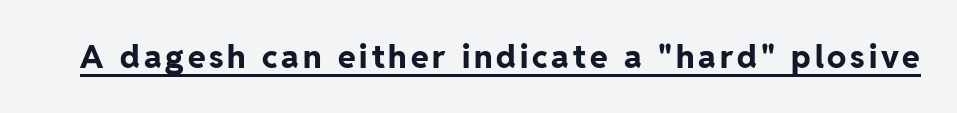
The characters look thick and weighty, a clear bold. The letters stand straight up with perfectly vertical stems. A baseline rule has been typeset under these characters. A typesetter would label this face a sans.
